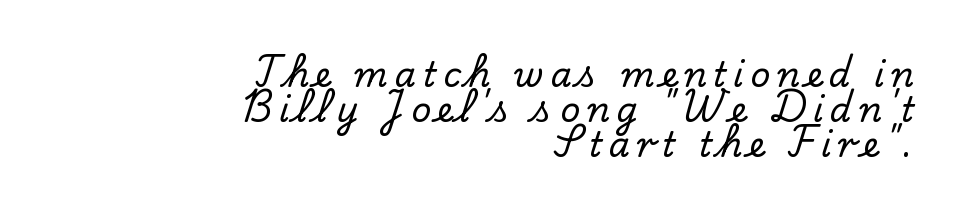
Q: Is the text italic (slanted)? A: Yes.
Q: Is the typeface a serif or a sans-serif typeface? A: Serif.
Q: Is the text underlined? A: No.
Q: How is the paragraph aligned? A: Right-aligned.
Q: Is the spacing between letters normal or unusually wide? A: Unusually wide.
Q: Is the spacing between lines tight, normal or loose? A: Tight.
Q: Width (condensed, normal, or wide)? A: Normal.
Q: Stroke contrast? A: Low.
Q: x-height? A: Small.
Q: Monospaced? A: No.
